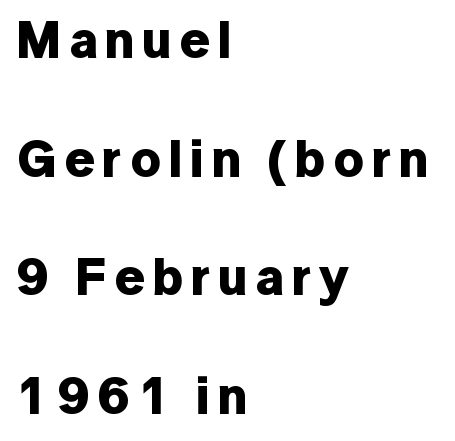
The image shows 52 px bold sans-serif type, upright; set left-aligned, loose line spacing (2.28x), not underlined; low stroke contrast and a medium x-height.
